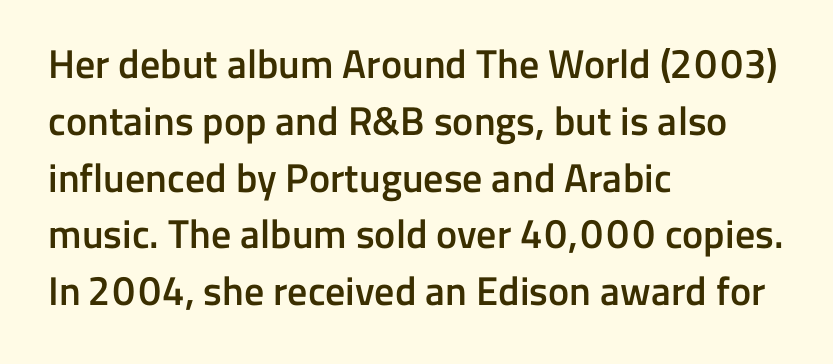
Type style note: lacks serifs. A normal amount of white space separates one row of letters from the next. The rag falls on the right side of this text block. Set as a demibold, roughly 600 on the weight scale. This is the regular roman posture of the typeface. The rendering uses natural spacing where letterforms have individual widths.
